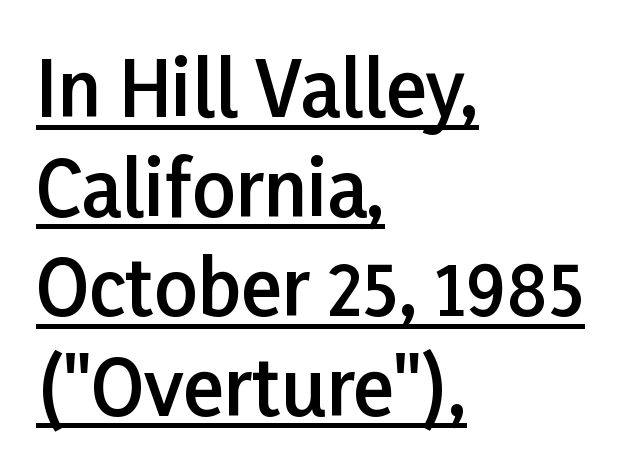
{"serif": "no", "italic": "no", "bold": "semi", "weight": "semibold", "width": "normal", "stroke_contrast": "low", "x_height": "medium", "monospaced": "no", "underline": "yes", "align": "left", "line_spacing": "normal", "line_spacing_ratio": 1.31, "letter_spacing": "normal", "letter_spacing_em": 0.0, "glyph_px": 76}
